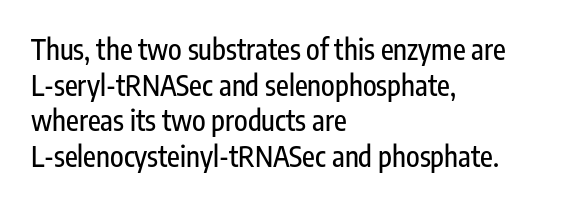
Characters remain perfectly vertical along every line. The gap between lines stays unmarked. Inter-character spacing is left at the font's built-in metrics. One glance says typical: line gaps are just what's usual. Note the varied advance widths — an 'i' is clearly narrower than an 'm'.
